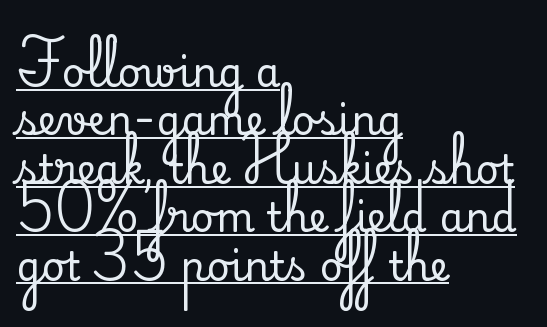
{"serif": "yes", "italic": "no", "width": "normal", "stroke_contrast": "medium", "x_height": "small", "monospaced": "no", "underline": "yes", "align": "left", "line_spacing_ratio": 1.21, "letter_spacing": "normal", "letter_spacing_em": 0.0, "glyph_px": 40}
